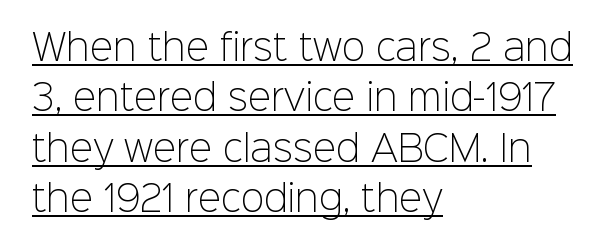
Q: Is the text bold? A: No.
Q: Is the text italic (slanted)? A: No, it is upright.
Q: Is the typeface a serif or a sans-serif typeface? A: Sans-serif.
Q: Is the text underlined? A: Yes.
Q: How is the paragraph aligned? A: Left-aligned.
Q: Is the spacing between letters normal or unusually wide? A: Normal.
Q: Is the spacing between lines tight, normal or loose? A: Normal.
Q: Width (condensed, normal, or wide)? A: Normal.
Q: Stroke contrast? A: Low.
Q: x-height? A: Medium.
Q: Monospaced? A: No.
